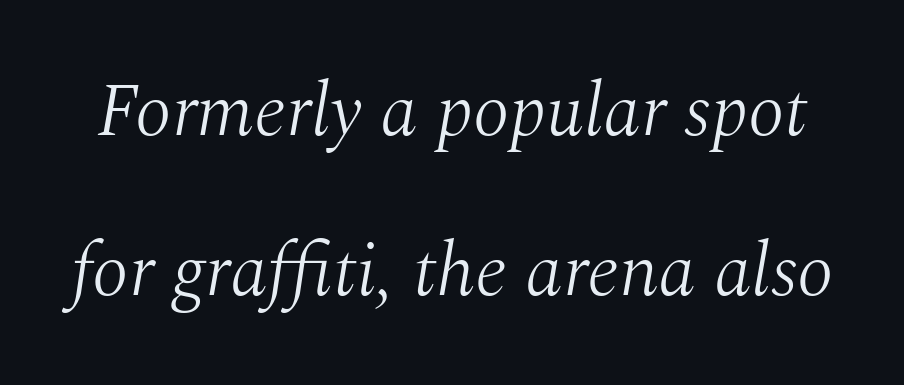
Q: Is the text bold? A: No.
Q: Is the text italic (slanted)? A: Yes, it leans right by about 10 degrees.
Q: Is the typeface a serif or a sans-serif typeface? A: Serif.
Q: Is the text underlined? A: No.
Q: Is the spacing between letters normal or unusually wide? A: Normal.
Q: Is the spacing between lines tight, normal or loose? A: Loose.
Q: Width (condensed, normal, or wide)? A: Normal.
Q: Stroke contrast? A: Medium.
Q: x-height? A: Medium.
Q: Monospaced? A: No.
